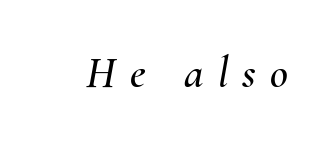
The image shows 44 px text type, italic (leaning right); set unusually wide letter spacing (+0.32 em), not underlined; medium stroke contrast and a small x-height.
